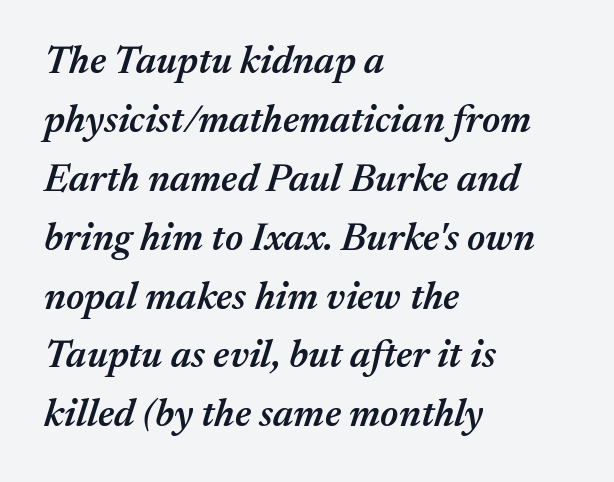
Q: Is the text bold? A: Semi-bold.
Q: Is the text italic (slanted)? A: Yes, it leans right by about 17 degrees.
Q: Is the text underlined? A: No.
Q: How is the paragraph aligned? A: Left-aligned.
Q: Is the spacing between letters normal or unusually wide? A: Normal.
Q: Is the spacing between lines tight, normal or loose? A: Normal.
Q: Width (condensed, normal, or wide)? A: Normal.
Q: Stroke contrast? A: Medium.
Q: x-height? A: Medium.
Q: Monospaced? A: No.
